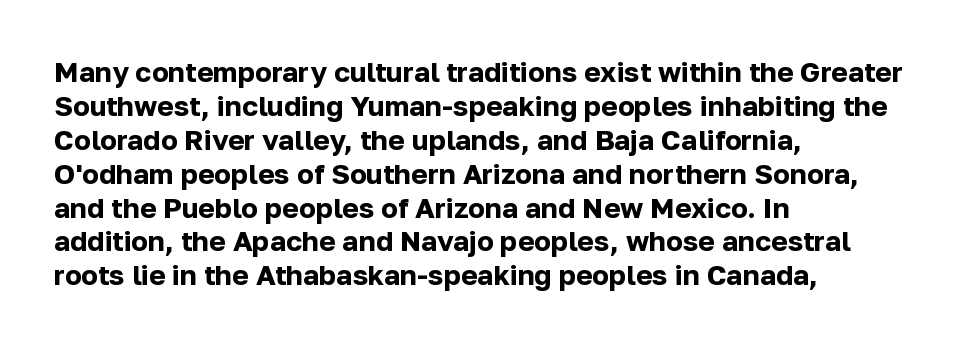
{"serif": "no", "italic": "no", "bold": "yes", "weight": "bold", "width": "normal", "stroke_contrast": "low", "x_height": "medium", "monospaced": "no", "underline": "no", "align": "left", "line_spacing_ratio": 1.21, "letter_spacing": "normal", "letter_spacing_em": 0.0, "glyph_px": 28}
